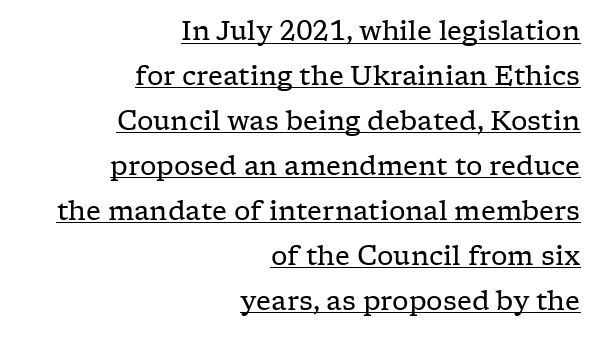
{"italic": "no", "bold": "no", "underline": "yes", "align": "right", "line_spacing_ratio": 1.73, "letter_spacing": "normal", "letter_spacing_em": 0.0, "glyph_px": 26}
